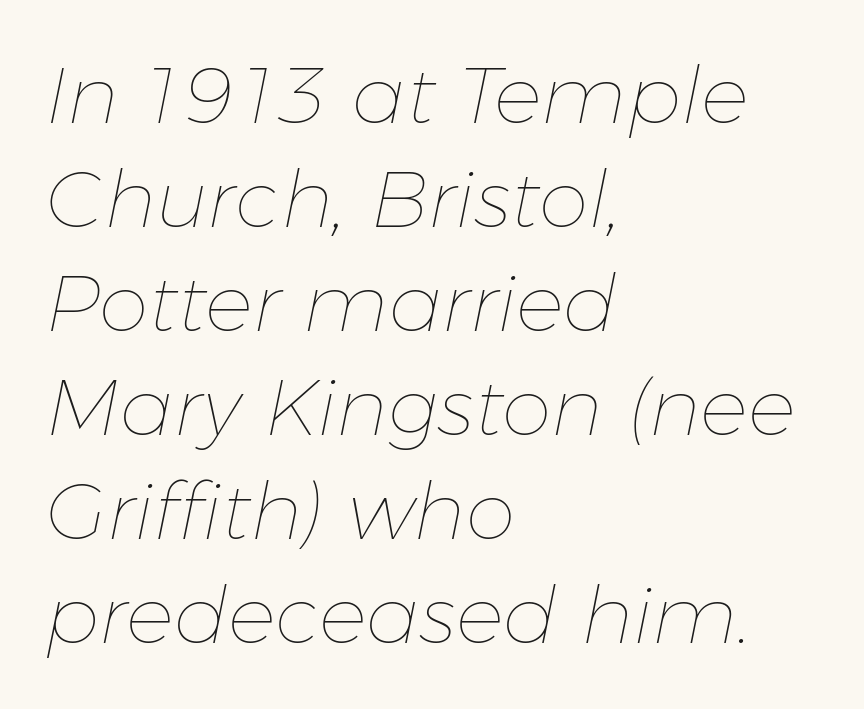
Whoever set this chose a conventional vertical rhythm. Casual observation: everything's shoved over to the left. Style check: oblique. The strokes carry an ordinary text weight at most.
